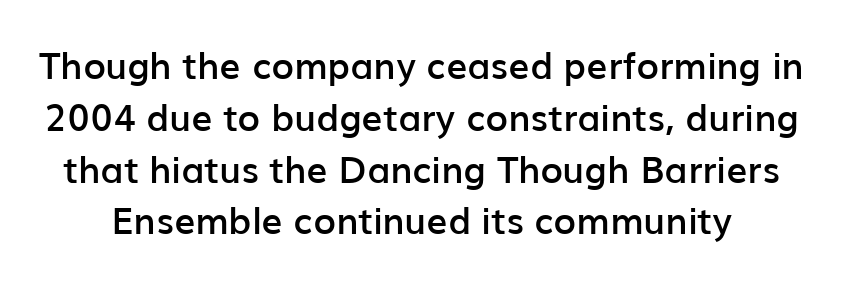
{"serif": "no", "italic": "no", "bold": "semi", "weight": "semibold", "width": "normal", "stroke_contrast": "low", "x_height": "medium", "monospaced": "no", "underline": "no", "line_spacing": "normal", "line_spacing_ratio": 1.4, "letter_spacing": "normal", "letter_spacing_em": 0.0, "glyph_px": 37}
